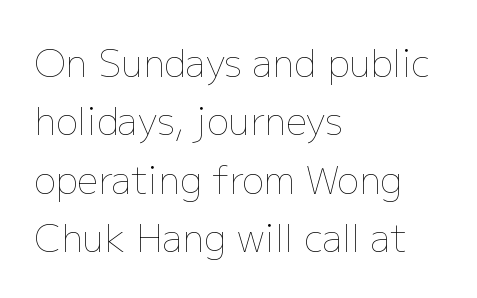
{"italic": "no", "bold": "no", "weight": "thin", "width": "normal", "stroke_contrast": "low", "x_height": "medium", "monospaced": "no", "underline": "no", "align": "left", "line_spacing": "normal", "line_spacing_ratio": 1.58, "letter_spacing": "normal", "letter_spacing_em": 0.0, "glyph_px": 37}
